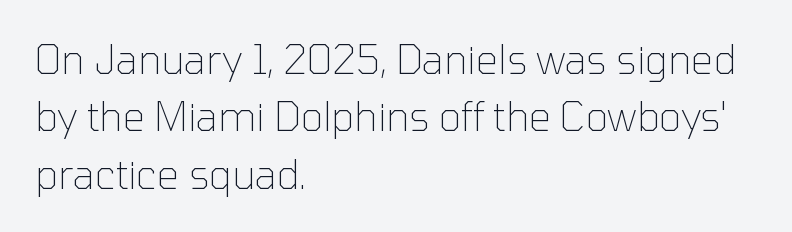
{"serif": "no", "italic": "no", "bold": "no", "weight": "thin", "width": "normal", "stroke_contrast": "low", "x_height": "medium", "monospaced": "no", "underline": "no", "align": "left", "line_spacing": "normal", "line_spacing_ratio": 1.47, "letter_spacing": "normal", "letter_spacing_em": 0.0, "glyph_px": 39}
